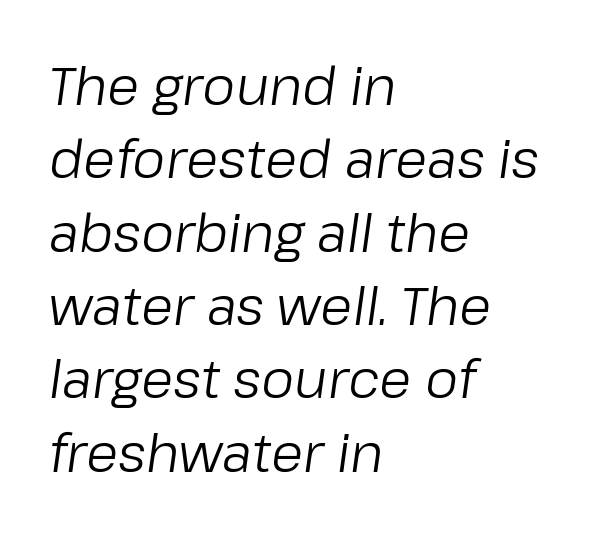
{"italic": "yes", "lean": "right", "slant_degrees": 8, "bold": "no", "weight": "regular", "width": "normal", "stroke_contrast": "low", "x_height": "medium", "monospaced": "no", "underline": "no", "align": "left", "line_spacing": "normal", "line_spacing_ratio": 1.41, "letter_spacing": "normal", "letter_spacing_em": 0.0, "glyph_px": 52}
